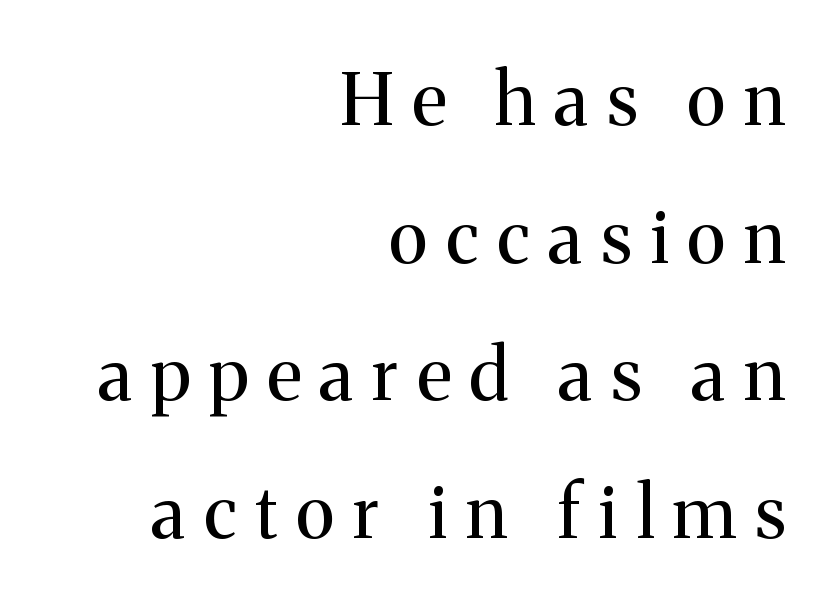
Varying glyph widths throughout — classic text-font behaviour. These glyphs show unthickened strokes, regular width or finer. The designer went with a serif here, giving each stem small feet. You could fit nearly another row in the gap between these rows.
